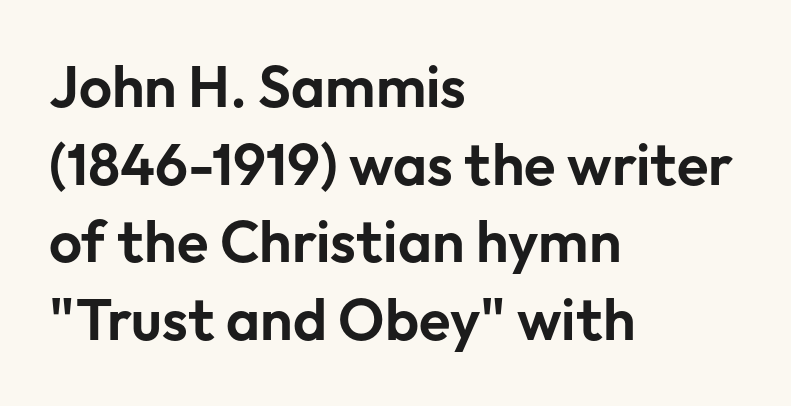
Q: Is the text italic (slanted)? A: No, it is upright.
Q: Is the typeface a serif or a sans-serif typeface? A: Sans-serif.
Q: Is the text underlined? A: No.
Q: How is the paragraph aligned? A: Left-aligned.
Q: Is the spacing between letters normal or unusually wide? A: Normal.
Q: Is the spacing between lines tight, normal or loose? A: Normal.
Q: Width (condensed, normal, or wide)? A: Normal.
Q: Stroke contrast? A: Low.
Q: x-height? A: Medium.
Q: Monospaced? A: No.
